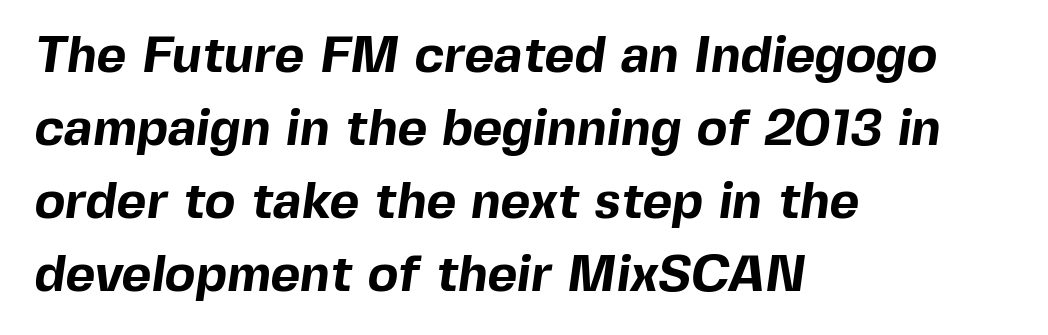
The words here are not underlined. The paragraph shown leans on its left margin. The characters display no serif detailing; their extremities are plain. The glyphs have the mass of a bold cut.
